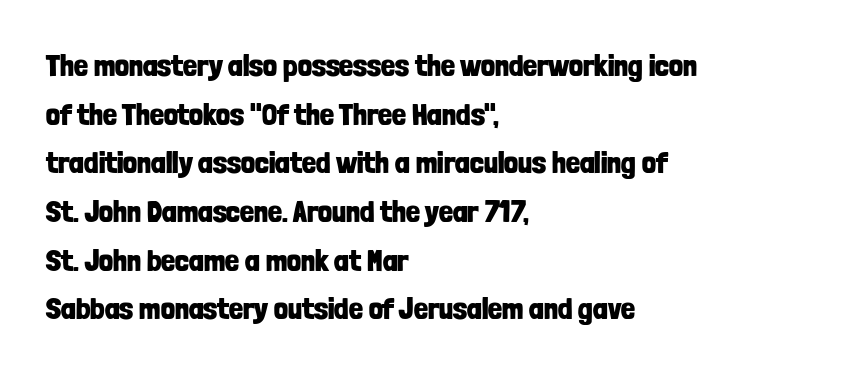
The image shows 31 px bold, condensed sans-serif type, upright; set left-aligned, normal line spacing (1.57x), normal letter spacing, not underlined; low stroke contrast and a medium x-height.
